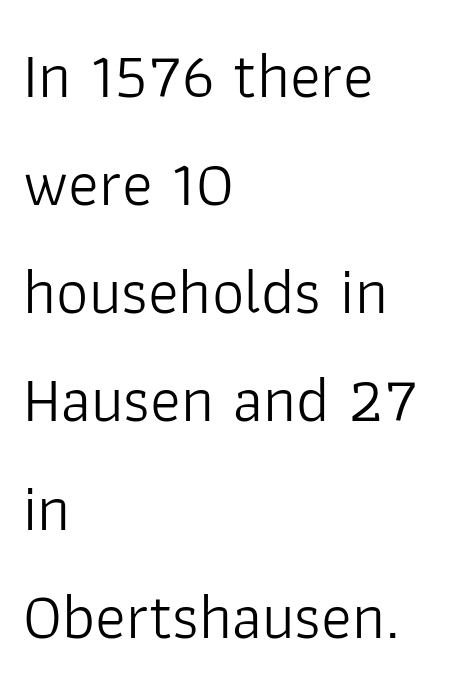
Counters stay open thanks to moderate or lighter strokes. One-word summary of the alignment: left. Observe the absence of serifs on each vertical stroke in this sample. Successive baselines arrive at the customary interval.
